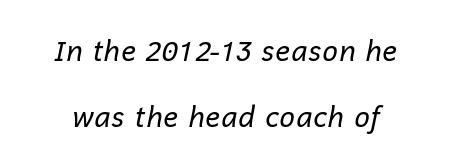
Lines of text with bare space underneath. Think standard paragraph weight, or any step lighter than that. Spacing verdict: proportional, widths tailored to each character. The space between consecutive lines is lavish. Inter-character spacing is left at the font's built-in metrics.
